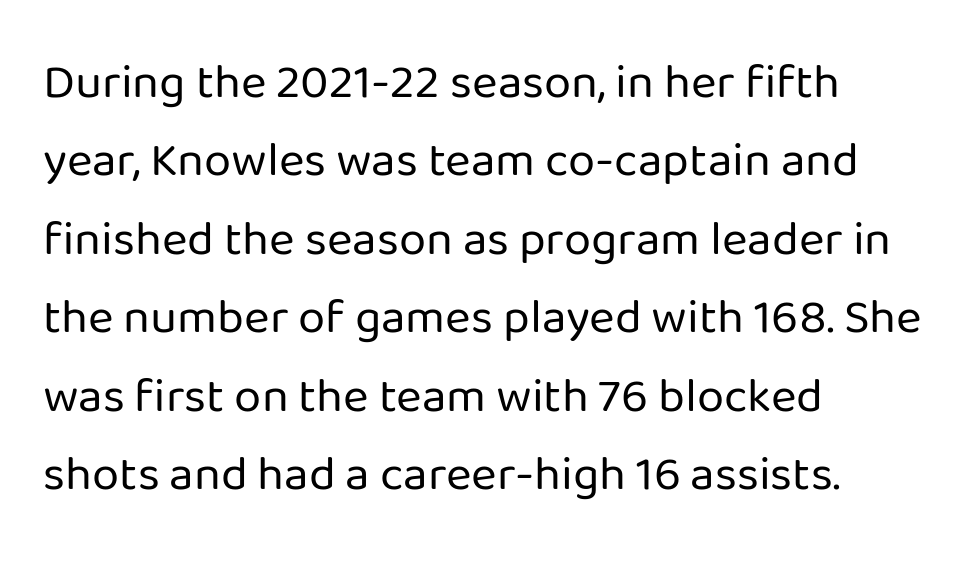
Looks like regular typesetting: each glyph gets only the width it needs. These lines are composed in type without serifs. Characters follow at the spacing the type designer built in. A quiet, ordinary-to-light weight characterises the typeface. Regular leading. Glance below the letters and you will spot only blank space.
